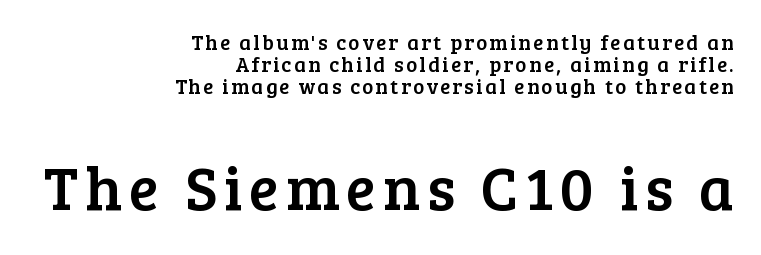
Does the copy run flush right? Yes — the right margin is perfectly even. Descenders hang freely into open space. Is this a fixed-width face? No — the glyphs have proportional, varying widths. This layout puts the modest block above and the oversized block below. Reading down the column, the eye jumps only a short way to each next line. These lines are composed in type with serifs.
